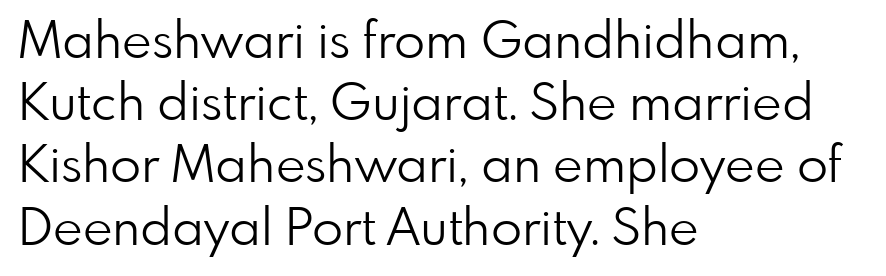
The image shows 51 px light sans-serif type, upright; set left-aligned, line spacing 1.22x, normal letter spacing, not underlined; low stroke contrast and a small x-height.
